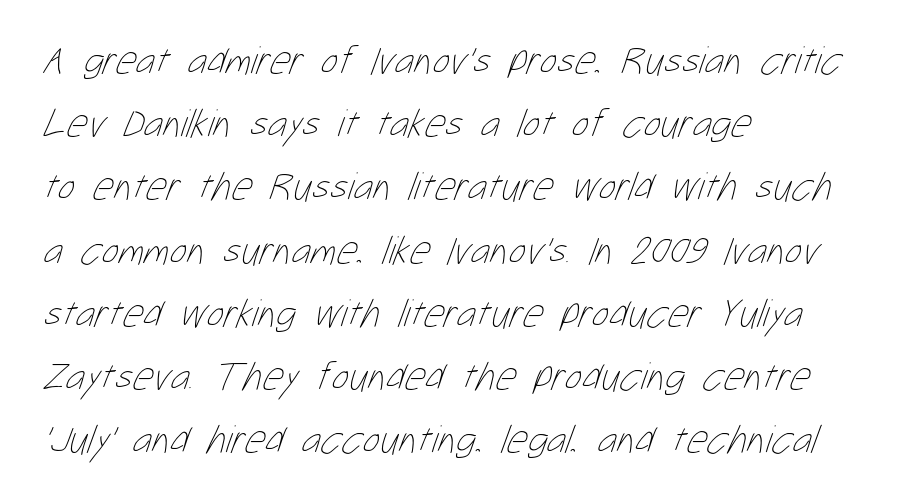
The image shows 40 px thin, condensed type; set left-aligned, normal line spacing (1.58x), normal letter spacing, not underlined; low stroke contrast and a medium x-height.
